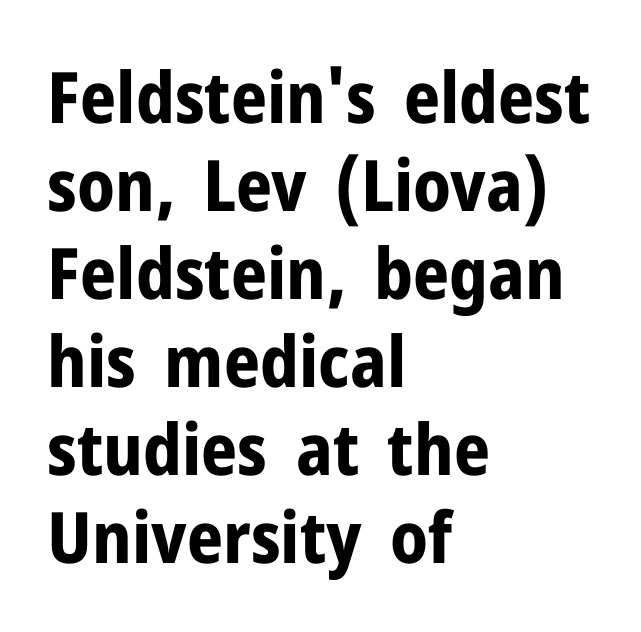
Q: Is the text bold? A: Yes.
Q: Is the text italic (slanted)? A: No, it is upright.
Q: Is the typeface a serif or a sans-serif typeface? A: Sans-serif.
Q: Is the text underlined? A: No.
Q: How is the paragraph aligned? A: Left-aligned.
Q: Is the spacing between letters normal or unusually wide? A: Normal.
Q: Width (condensed, normal, or wide)? A: Normal.
Q: Stroke contrast? A: Low.
Q: x-height? A: Medium.
Q: Monospaced? A: No.
